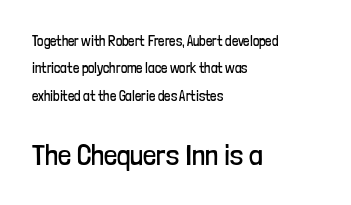
The image shows 29 px regular-weight, condensed sans-serif type, upright; set left-aligned, loose line spacing (1.95x), normal letter spacing, not underlined; the second (bottom) block is 2.07x larger; low stroke contrast and a medium x-height.
